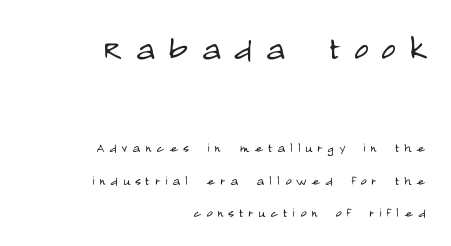
Q: Is the text bold? A: No.
Q: Is the text italic (slanted)? A: No, it is upright.
Q: Is the typeface a serif or a sans-serif typeface? A: Sans-serif.
Q: Is the text underlined? A: No.
Q: How is the paragraph aligned? A: Right-aligned.
Q: Is the spacing between letters normal or unusually wide? A: Unusually wide.
Q: Is the spacing between lines tight, normal or loose? A: Loose.
Q: Which block of text is set in a larger size, the first (top) or the second (bottom)? A: The first (top) one.
Q: Width (condensed, normal, or wide)? A: Condensed.
Q: Stroke contrast? A: Low.
Q: x-height? A: Large.
Q: Monospaced? A: No.
